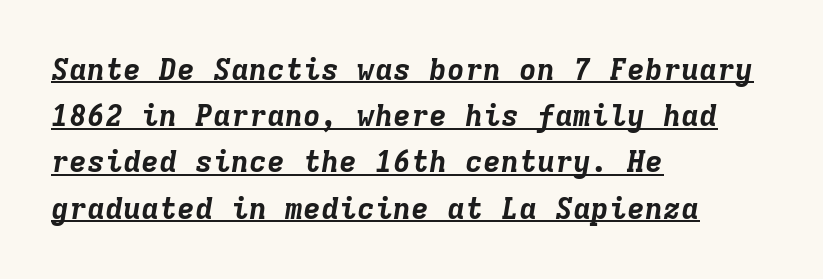
Q: Is the text bold? A: Yes.
Q: Is the text italic (slanted)? A: Yes, it leans right by about 9 degrees.
Q: Is the text underlined? A: Yes.
Q: How is the paragraph aligned? A: Left-aligned.
Q: Is the spacing between letters normal or unusually wide? A: Normal.
Q: Is the spacing between lines tight, normal or loose? A: Normal.
Q: Width (condensed, normal, or wide)? A: Normal.
Q: Stroke contrast? A: Low.
Q: x-height? A: Medium.
Q: Monospaced? A: Yes.
